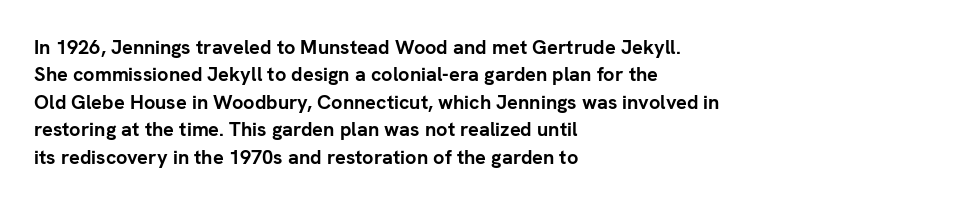
The image shows 20 px bold type, upright; set left-aligned, normal line spacing (1.37x), normal letter spacing, not underlined.
